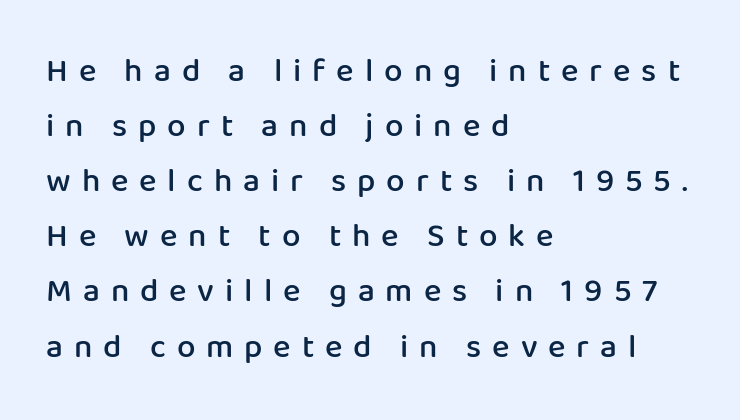
Quick note: underline off. Spacing between characters has been opened up far beyond the box default. The characters display no serif detailing; their extremities are plain. Typographic density is moderately raised because the face is semibold.
